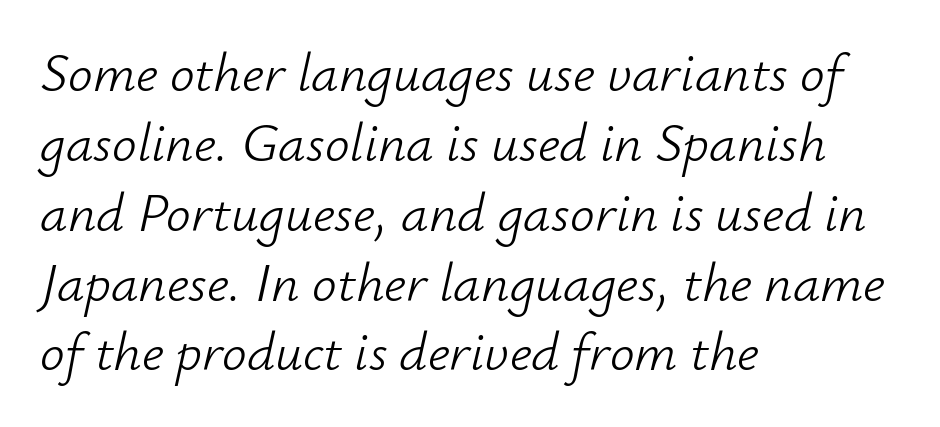
The image shows 55 px light type, italic (leaning right); set left-aligned, normal line spacing (1.27x), normal letter spacing, not underlined; low stroke contrast and a small x-height.
